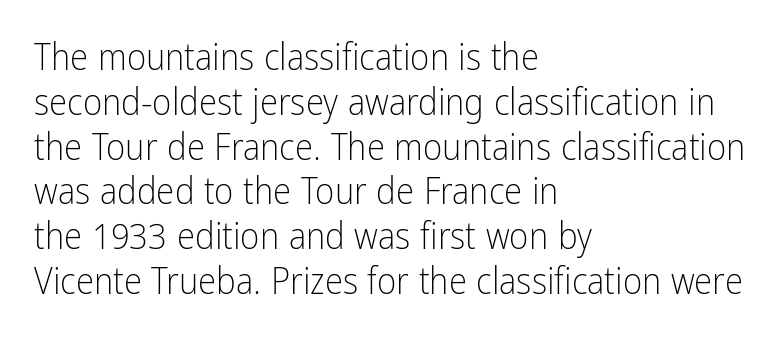
{"serif": "no", "italic": "no", "bold": "no", "weight": "light", "width": "condensed", "stroke_contrast": "low", "x_height": "medium", "monospaced": "no", "underline": "no", "align": "left", "line_spacing_ratio": 1.21, "letter_spacing": "normal", "letter_spacing_em": 0.0, "glyph_px": 37}
